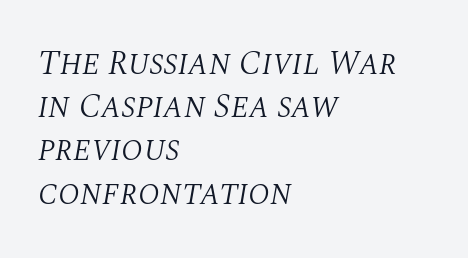
{"serif": "yes", "italic": "yes", "lean": "right", "slant_degrees": 10, "bold": "no", "weight": "light", "width": "normal", "stroke_contrast": "medium", "x_height": "large", "monospaced": "no", "underline": "no", "align": "left", "line_spacing": "normal", "line_spacing_ratio": 1.27, "letter_spacing": "normal", "letter_spacing_em": 0.0, "glyph_px": 34}
